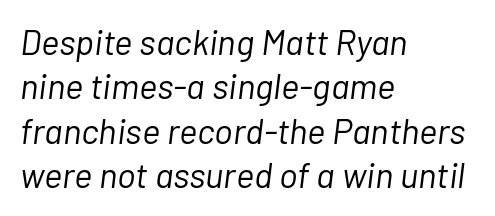
Q: Is the text bold? A: No.
Q: Is the text italic (slanted)? A: Yes, it leans right by about 7 degrees.
Q: Is the text underlined? A: No.
Q: How is the paragraph aligned? A: Left-aligned.
Q: Is the spacing between letters normal or unusually wide? A: Normal.
Q: Is the spacing between lines tight, normal or loose? A: Normal.
Q: Width (condensed, normal, or wide)? A: Normal.
Q: Stroke contrast? A: Low.
Q: x-height? A: Medium.
Q: Monospaced? A: No.
